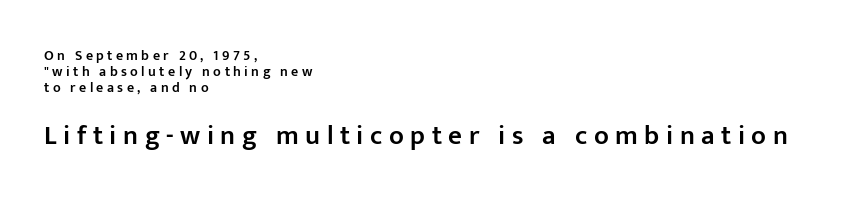
The image shows 27 px text type, upright; set left-aligned, tight line spacing (1.14x), unusually wide letter spacing (+0.24 em), not underlined; the second (bottom) block is 1.93x larger.
